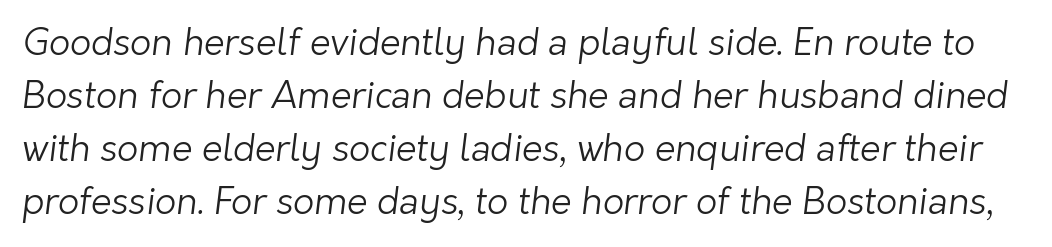
The image shows 37 px light sans-serif type; set normal line spacing (1.43x), normal letter spacing, not underlined; low stroke contrast and a medium x-height.
